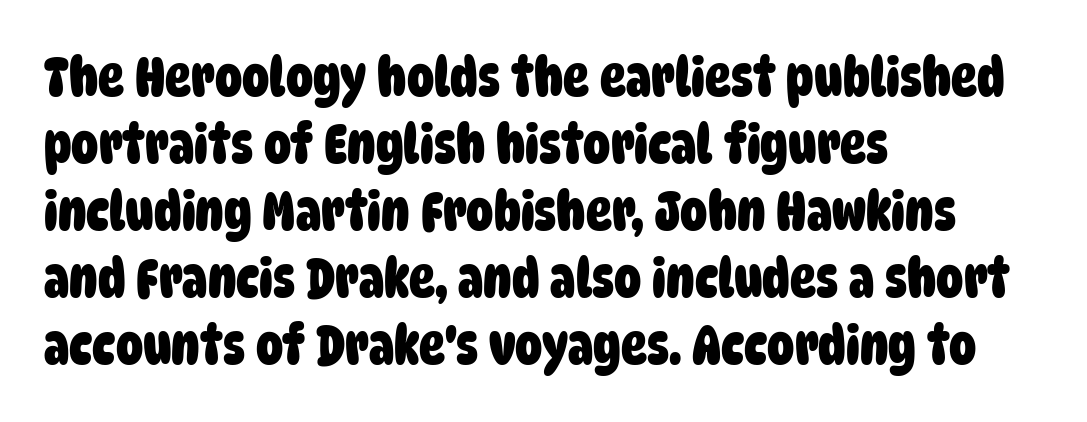
The image shows 54 px heavy, condensed sans-serif type; set left-aligned, line spacing 1.24x, normal letter spacing, not underlined; low stroke contrast and a large x-height.
